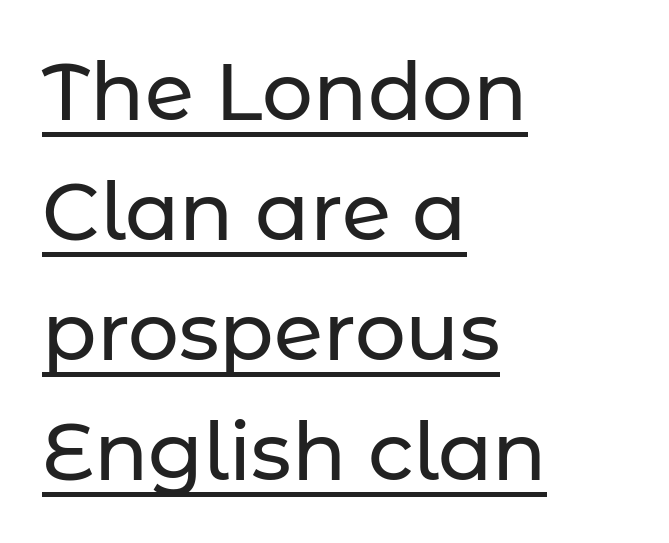
Q: Is the text italic (slanted)? A: No, it is upright.
Q: Is the typeface a serif or a sans-serif typeface? A: Sans-serif.
Q: Is the text underlined? A: Yes.
Q: How is the paragraph aligned? A: Left-aligned.
Q: Is the spacing between letters normal or unusually wide? A: Normal.
Q: Is the spacing between lines tight, normal or loose? A: Normal.
Q: Width (condensed, normal, or wide)? A: Normal.
Q: Stroke contrast? A: Low.
Q: x-height? A: Medium.
Q: Monospaced? A: No.
